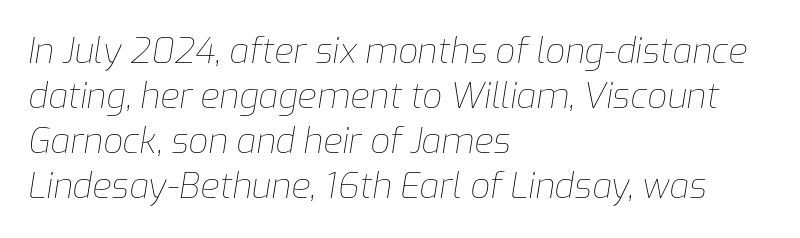
The strip under each line holds only bare page. The face used here has a pronounced slope to its letters. The passage shown is not bold in any degree. Tracking value appears to be zero — textbook default spacing. Spacing verdict: proportional, widths tailored to each character. The lines in this sample share a left origin and differ only in where they stop.
